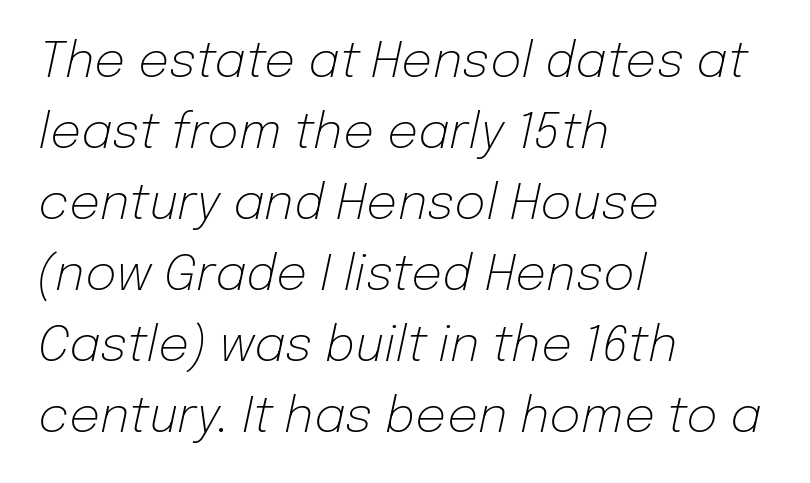
Words appear dense and cohesive because spacing is normal. Notice how the passage keeps a crisp vertical edge on the left only. Successive baselines arrive at the customary interval. Would a proofreader flag this as italicized? Yes. No extra ink here — the face is not bold.
